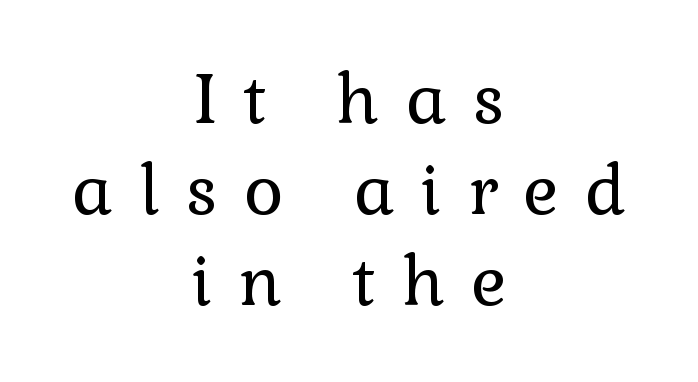
{"serif": "yes", "italic": "no", "bold": "no", "weight": "regular", "width": "normal", "x_height": "medium", "monospaced": "no", "underline": "no", "align": "center", "line_spacing": "normal", "line_spacing_ratio": 1.34, "letter_spacing": "wide", "letter_spacing_em": 0.38, "glyph_px": 68}
